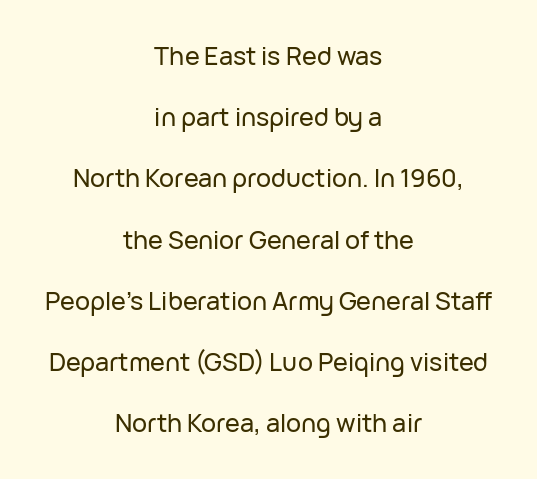
The image shows 25 px text type, upright; set centered, loose line spacing (2.45x), normal letter spacing, not underlined.
